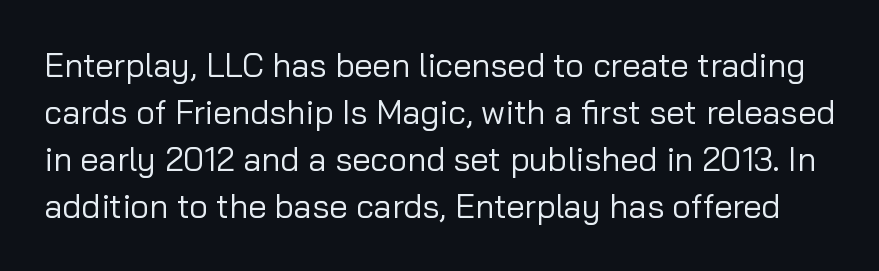
Q: Is the text bold? A: No.
Q: Is the text italic (slanted)? A: No, it is upright.
Q: Is the typeface a serif or a sans-serif typeface? A: Sans-serif.
Q: Is the text underlined? A: No.
Q: Is the spacing between letters normal or unusually wide? A: Normal.
Q: Is the spacing between lines tight, normal or loose? A: Normal.
Q: Width (condensed, normal, or wide)? A: Normal.
Q: Stroke contrast? A: Low.
Q: x-height? A: Medium.
Q: Monospaced? A: No.
